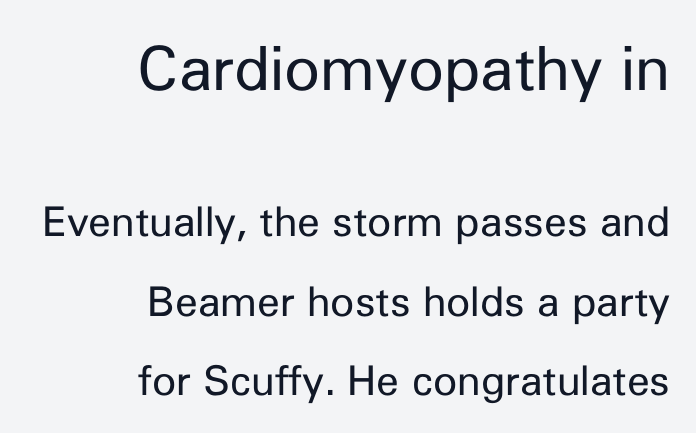
Q: Is the text bold? A: No.
Q: Is the text italic (slanted)? A: No, it is upright.
Q: Is the typeface a serif or a sans-serif typeface? A: Sans-serif.
Q: Is the text underlined? A: No.
Q: How is the paragraph aligned? A: Right-aligned.
Q: Is the spacing between letters normal or unusually wide? A: Normal.
Q: Is the spacing between lines tight, normal or loose? A: Loose.
Q: Which block of text is set in a larger size, the first (top) or the second (bottom)? A: The first (top) one.
Q: Width (condensed, normal, or wide)? A: Normal.
Q: Stroke contrast? A: Low.
Q: x-height? A: Medium.
Q: Monospaced? A: No.
